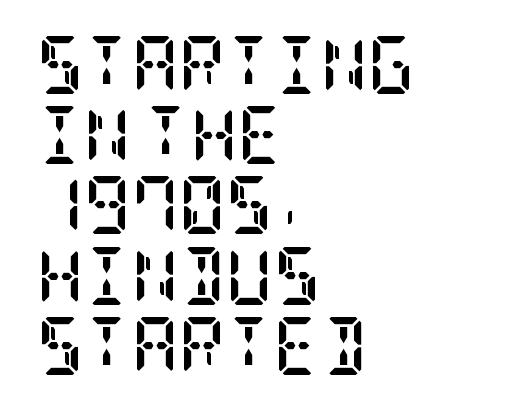
Q: Is the text bold? A: Yes.
Q: Is the text italic (slanted)? A: No, it is upright.
Q: Is the typeface a serif or a sans-serif typeface? A: Serif.
Q: Is the text underlined? A: No.
Q: How is the paragraph aligned? A: Left-aligned.
Q: Is the spacing between letters normal or unusually wide? A: Normal.
Q: Width (condensed, normal, or wide)? A: Condensed.
Q: Stroke contrast? A: Low.
Q: x-height? A: Large.
